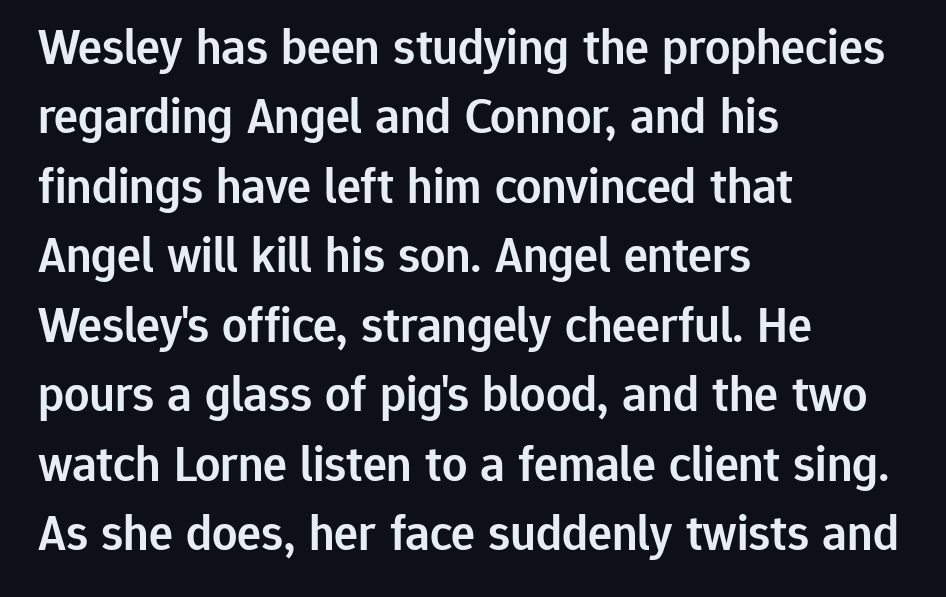
Q: Is the text bold? A: Semi-bold.
Q: Is the text italic (slanted)? A: No, it is upright.
Q: Is the typeface a serif or a sans-serif typeface? A: Sans-serif.
Q: Is the text underlined? A: No.
Q: How is the paragraph aligned? A: Left-aligned.
Q: Is the spacing between letters normal or unusually wide? A: Normal.
Q: Is the spacing between lines tight, normal or loose? A: Normal.
Q: Width (condensed, normal, or wide)? A: Normal.
Q: Stroke contrast? A: Low.
Q: x-height? A: Medium.
Q: Monospaced? A: No.
